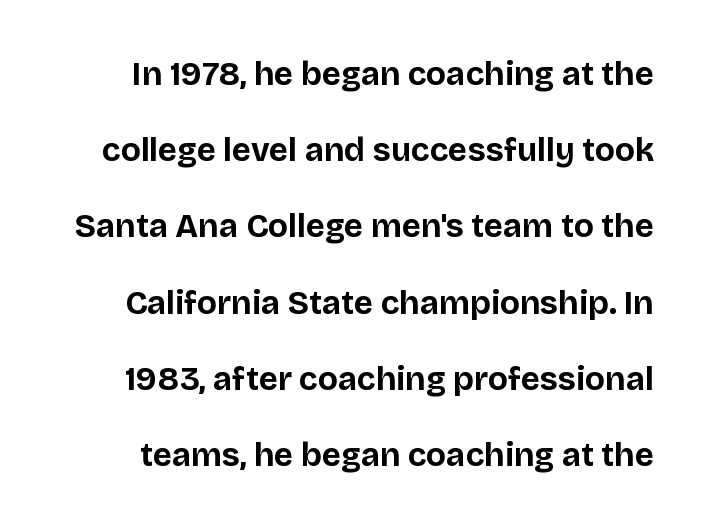
Vertically, the passage feels expansive, rows floating well apart. Is this a fixed-width face? No — the glyphs have proportional, varying widths. Glyph-to-glyph distance matches everyday printed text. Letters rest on an invisible, unmarked baseline. Plenty of ink on the page — the face is bold.
